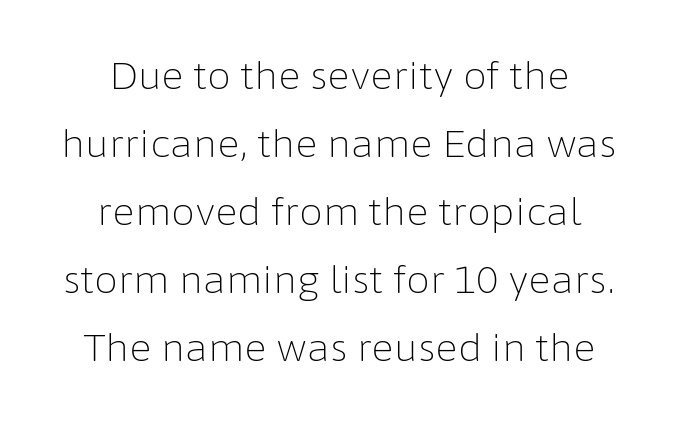
{"serif": "no", "italic": "no", "bold": "no", "weight": "light", "width": "normal", "stroke_contrast": "low", "x_height": "medium", "monospaced": "no", "underline": "no", "align": "center", "line_spacing_ratio": 1.79, "letter_spacing": "normal", "letter_spacing_em": 0.0, "glyph_px": 38}
